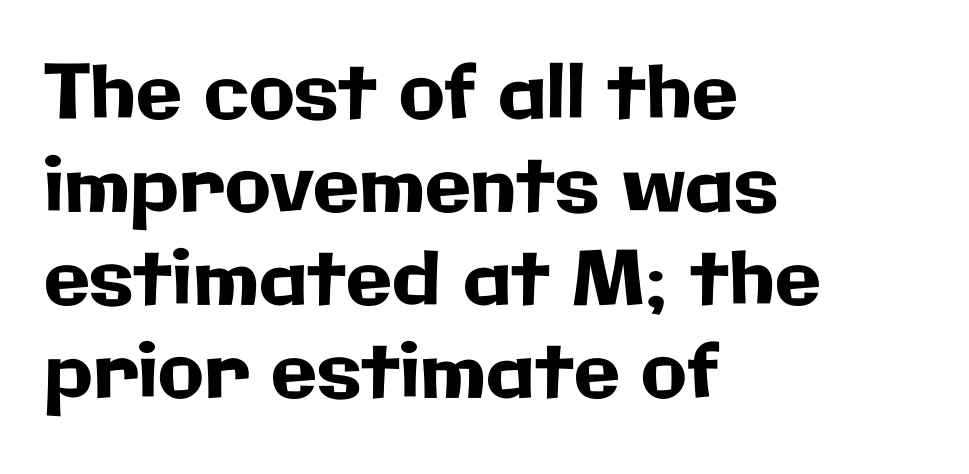
The image shows 75 px sans-serif type, upright; set left-aligned, line spacing 1.24x, normal letter spacing, not underlined; low stroke contrast and a medium x-height.
